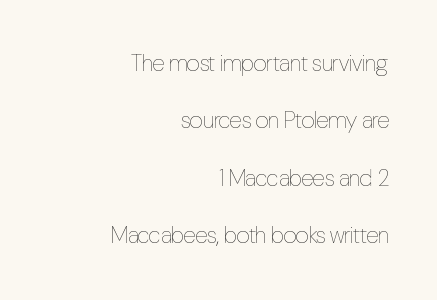
Q: Is the text bold? A: No.
Q: Is the text italic (slanted)? A: No, it is upright.
Q: Is the text underlined? A: No.
Q: How is the paragraph aligned? A: Right-aligned.
Q: Is the spacing between letters normal or unusually wide? A: Normal.
Q: Is the spacing between lines tight, normal or loose? A: Loose.
